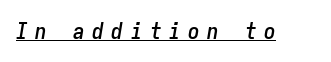
The image shows 23 px text type, italic (leaning right); set unusually wide letter spacing (+0.33 em), underlined.
